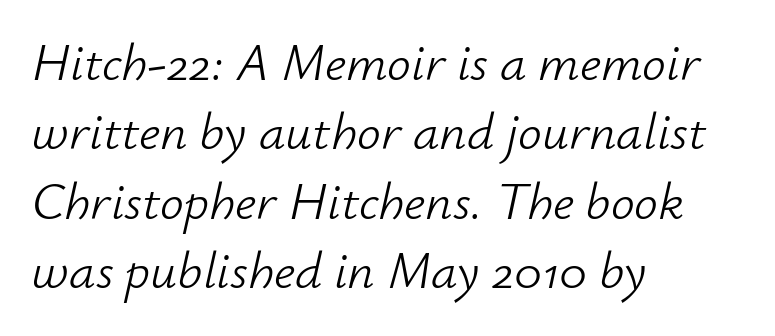
{"italic": "yes", "lean": "right", "slant_degrees": 12, "bold": "no", "weight": "light", "width": "normal", "stroke_contrast": "low", "x_height": "small", "monospaced": "no", "underline": "no", "align": "left", "line_spacing": "normal", "line_spacing_ratio": 1.31, "letter_spacing": "normal", "letter_spacing_em": 0.0, "glyph_px": 53}
